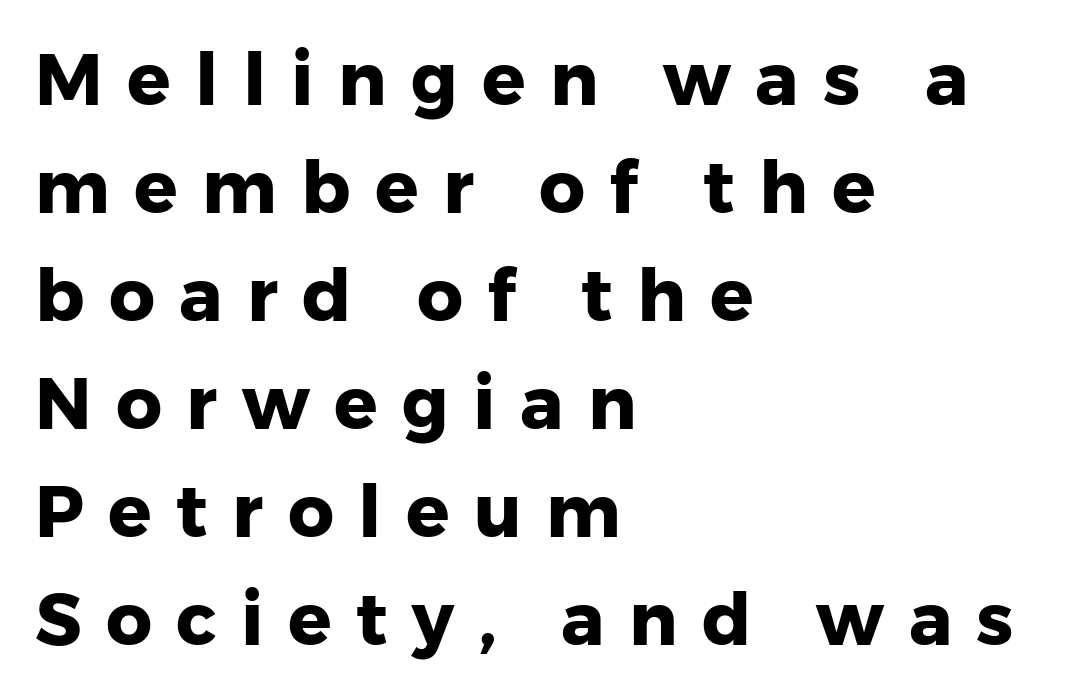
Q: Is the text bold? A: Yes.
Q: Is the text italic (slanted)? A: No, it is upright.
Q: Is the typeface a serif or a sans-serif typeface? A: Sans-serif.
Q: Is the text underlined? A: No.
Q: How is the paragraph aligned? A: Left-aligned.
Q: Is the spacing between letters normal or unusually wide? A: Unusually wide.
Q: Is the spacing between lines tight, normal or loose? A: Normal.
Q: Width (condensed, normal, or wide)? A: Normal.
Q: Stroke contrast? A: Low.
Q: x-height? A: Medium.
Q: Monospaced? A: No.
